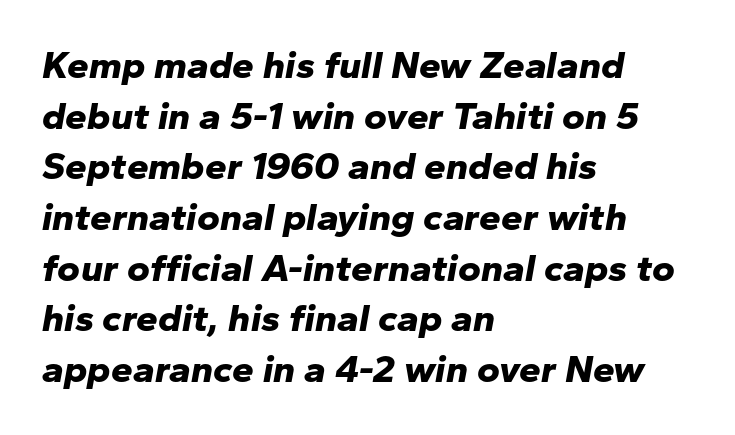
Q: Is the text bold? A: Yes.
Q: Is the text italic (slanted)? A: Yes, it leans right by about 10 degrees.
Q: Is the text underlined? A: No.
Q: How is the paragraph aligned? A: Left-aligned.
Q: Is the spacing between letters normal or unusually wide? A: Normal.
Q: Is the spacing between lines tight, normal or loose? A: Normal.
Q: Width (condensed, normal, or wide)? A: Normal.
Q: Stroke contrast? A: Low.
Q: x-height? A: Medium.
Q: Monospaced? A: No.
